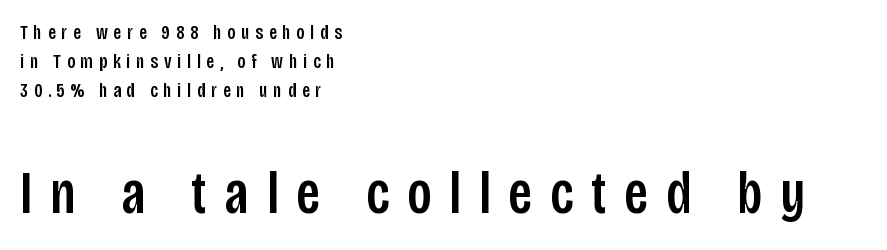
Visually the block forms a straight wall on the left and a jagged coastline on the right. Notice how descenders clear the ascenders below comfortably — that's standard leading. Compare the two chunks: the lower has the greater cap height. No italicization has been applied; the sample stays upright. Grotesque or geometric, the face here clearly has no serifs. Check under the words: just untouched page.
